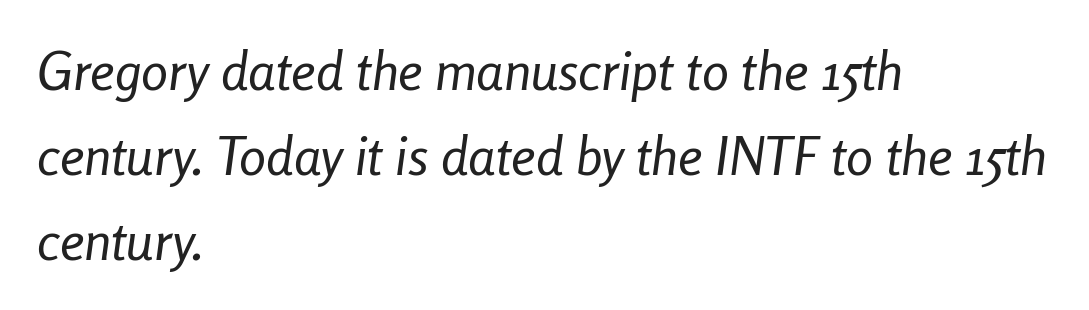
The image shows 54 px regular-weight, condensed type, italic (leaning right); set left-aligned, normal line spacing (1.57x), normal letter spacing, not underlined; low stroke contrast and a medium x-height.
